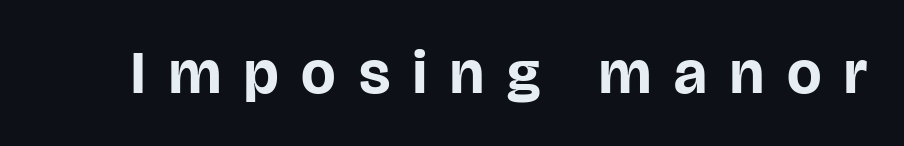
Each letter keeps its own natural width here, so spacing adapts to shape. This is sans-serif lettering, the kind often seen on screens and signage. No word sits above an underline. Upright lettering throughout. Thick stems and heavy bowls — unmistakably bold.
